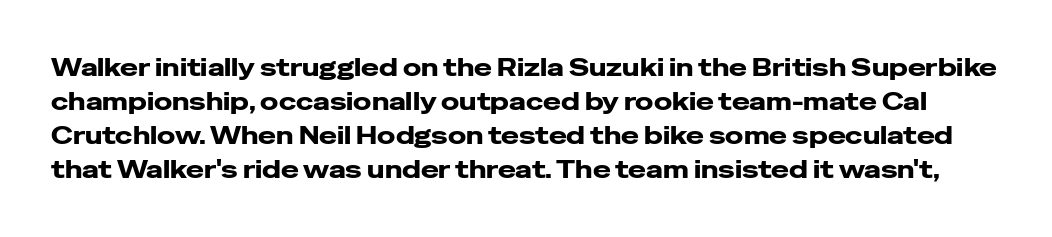
The image shows 24 px text type, upright; set normal line spacing (1.41x), normal letter spacing, not underlined.
